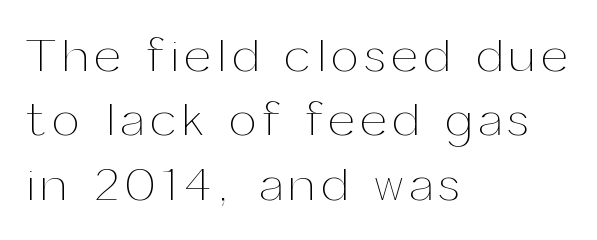
The image shows 48 px thin type, upright; set left-aligned, normal line spacing (1.34x), not underlined; medium stroke contrast and a medium x-height.
